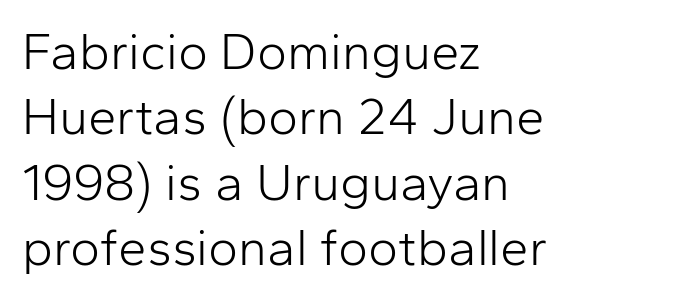
{"serif": "no", "italic": "no", "bold": "no", "weight": "light", "width": "normal", "stroke_contrast": "low", "x_height": "medium", "monospaced": "no", "underline": "no", "align": "left", "line_spacing": "normal", "line_spacing_ratio": 1.28, "letter_spacing": "normal", "letter_spacing_em": 0.0, "glyph_px": 51}
